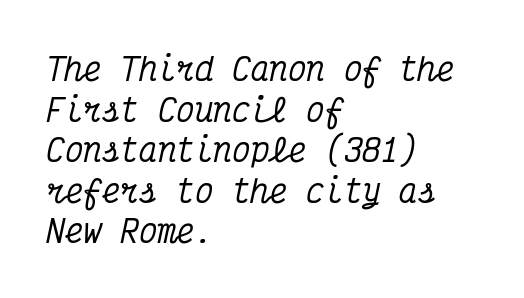
Q: Is the text italic (slanted)? A: Yes, it leans right by about 12 degrees.
Q: Is the typeface a serif or a sans-serif typeface? A: Serif.
Q: Is the text underlined? A: No.
Q: How is the paragraph aligned? A: Left-aligned.
Q: Is the spacing between letters normal or unusually wide? A: Normal.
Q: Is the spacing between lines tight, normal or loose? A: Normal.
Q: Width (condensed, normal, or wide)? A: Condensed.
Q: Stroke contrast? A: Medium.
Q: x-height? A: Medium.
Q: Monospaced? A: Yes.
